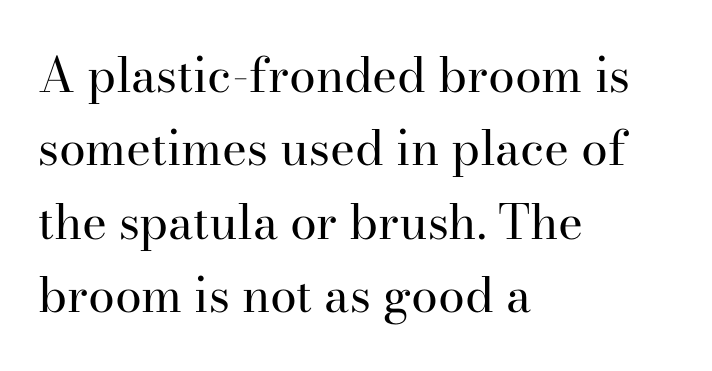
The rendering shows small feet on the letterforms — a serif design. Typeset ragged right — the left edge is the straight one. No letter is thick-stroked: the sample isn't bold. This sample has the flowing, uneven cadence of proportional lettering. A bare baseline throughout the passage.
